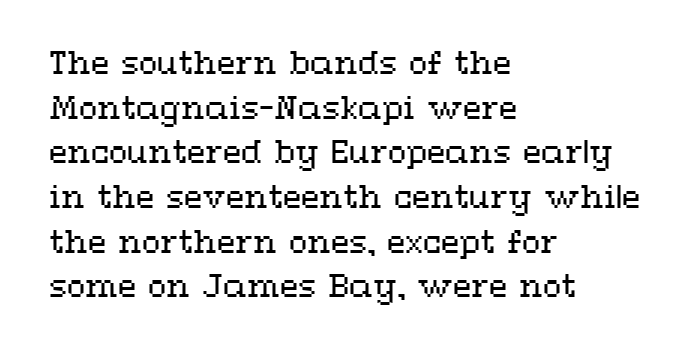
Q: Is the text bold? A: No.
Q: Is the text italic (slanted)? A: No, it is upright.
Q: Is the text underlined? A: No.
Q: How is the paragraph aligned? A: Left-aligned.
Q: Is the spacing between letters normal or unusually wide? A: Normal.
Q: Is the spacing between lines tight, normal or loose? A: Normal.
Q: Width (condensed, normal, or wide)? A: Wide.
Q: Stroke contrast? A: Medium.
Q: x-height? A: Medium.
Q: Monospaced? A: No.
